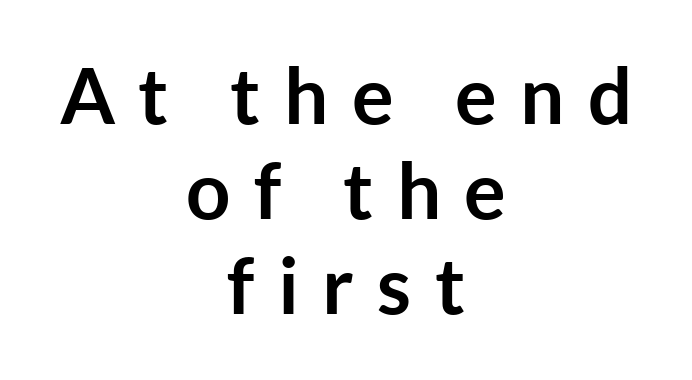
Descenders hang freely into open space. Italic? Not at all — the glyphs are vertical. Weight: bold. Every row of glyphs is offset so its center matches the block's center. To sum up the face: it is a sans, with no serifs. This sample has the flowing, uneven cadence of proportional lettering.
